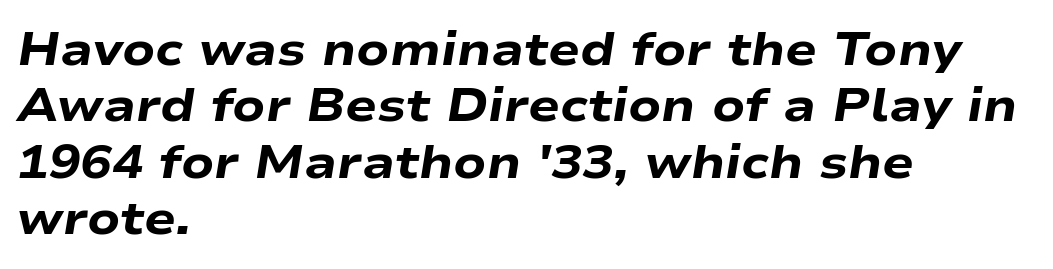
{"italic": "yes", "lean": "right", "slant_degrees": 9, "bold": "yes", "weight": "heavy", "width": "wide", "stroke_contrast": "low", "x_height": "medium", "monospaced": "no", "underline": "no", "align": "left", "line_spacing_ratio": 1.2, "letter_spacing": "normal", "letter_spacing_em": 0.0, "glyph_px": 47}
